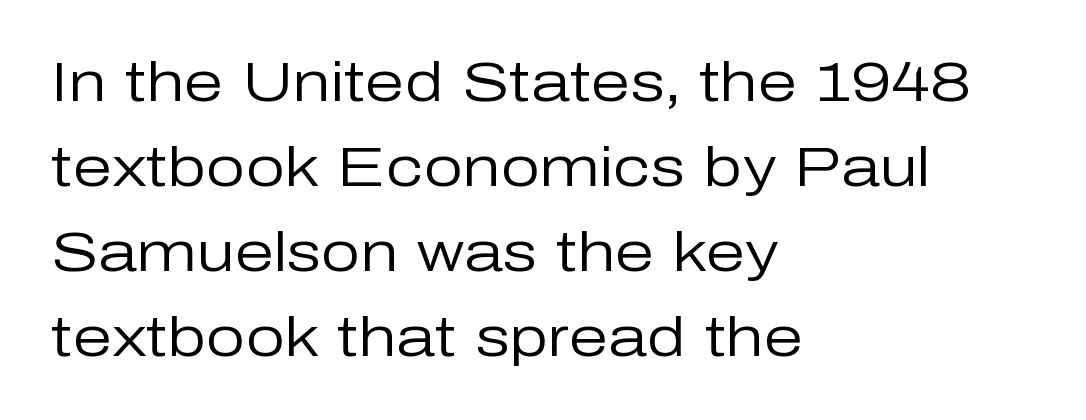
{"serif": "no", "italic": "no", "bold": "no", "weight": "regular", "width": "normal", "stroke_contrast": "low", "x_height": "medium", "monospaced": "no", "underline": "no", "align": "left", "line_spacing": "normal", "line_spacing_ratio": 1.52, "letter_spacing": "normal", "letter_spacing_em": 0.0, "glyph_px": 56}
